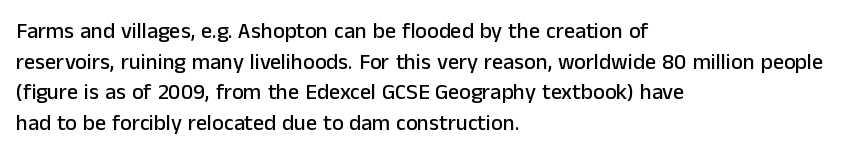
{"italic": "no", "underline": "no", "align": "left", "line_spacing": "normal", "line_spacing_ratio": 1.39, "letter_spacing": "normal", "letter_spacing_em": 0.0, "glyph_px": 22}
